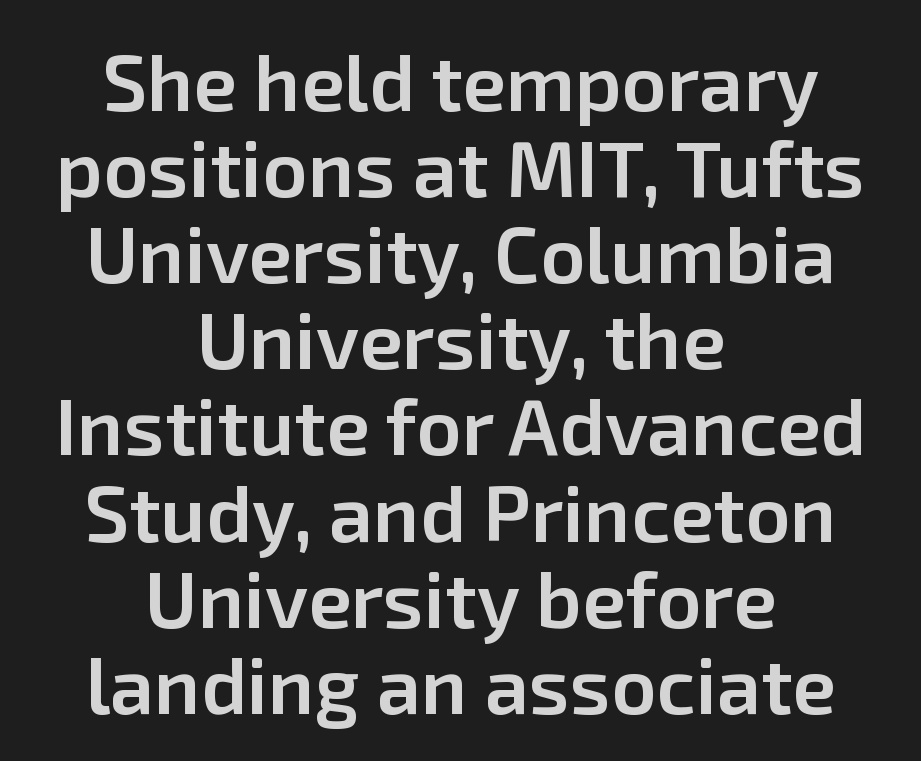
The image shows 79 px semibold sans-serif type, upright; set centered, tight line spacing (1.09x), normal letter spacing, not underlined; low stroke contrast and a medium x-height.
